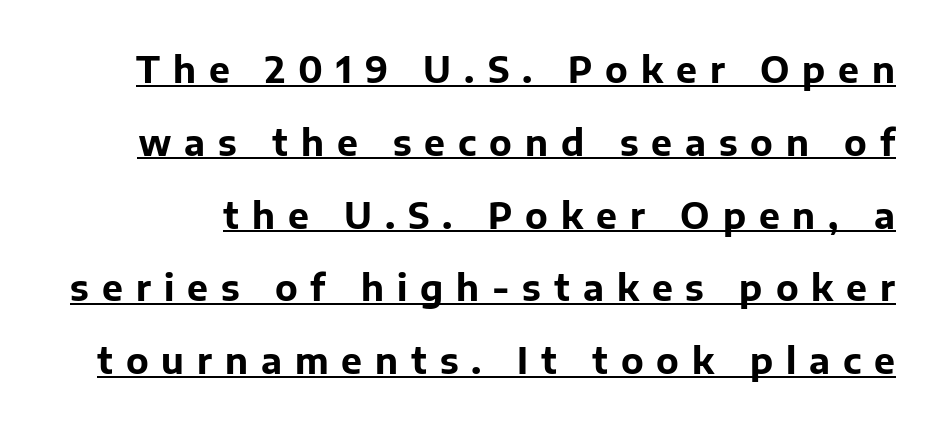
The image shows 35 px bold sans-serif type, upright; set loose line spacing (2.08x), unusually wide letter spacing (+0.37 em), underlined; low stroke contrast and a medium x-height.
